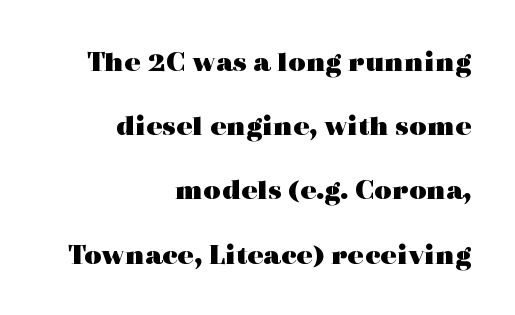
The image shows 30 px heavy, wide serif type, upright; set right-aligned, loose line spacing (2.14x), normal letter spacing, not underlined; a medium x-height.
